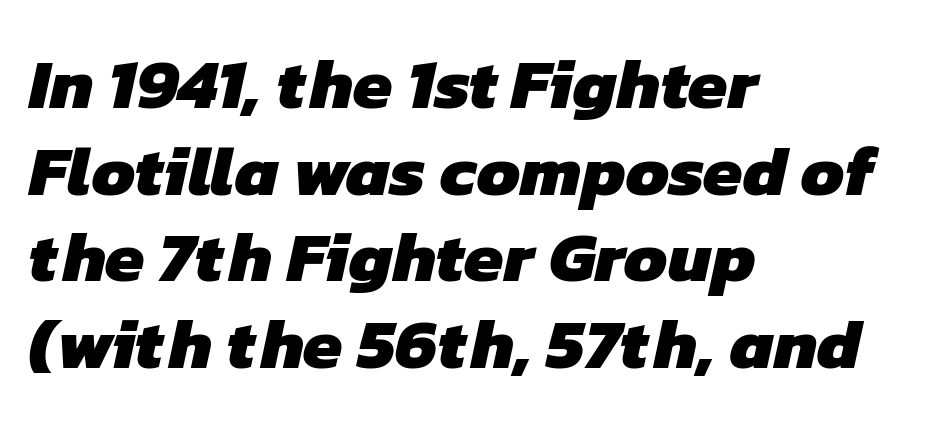
{"serif": "no", "bold": "yes", "weight": "heavy", "width": "normal", "stroke_contrast": "low", "x_height": "medium", "monospaced": "no", "underline": "no", "align": "left", "line_spacing_ratio": 1.22, "letter_spacing": "normal", "letter_spacing_em": 0.0, "glyph_px": 71}
